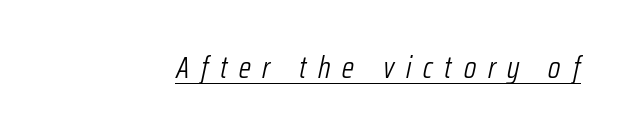
Q: Is the text bold? A: No.
Q: Is the text italic (slanted)? A: Yes, it leans right by about 12 degrees.
Q: Is the text underlined? A: Yes.
Q: Is the spacing between letters normal or unusually wide? A: Unusually wide.
Q: Width (condensed, normal, or wide)? A: Condensed.
Q: Stroke contrast? A: Low.
Q: x-height? A: Medium.
Q: Monospaced? A: No.
